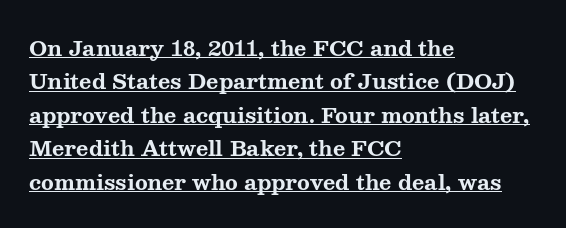
Visually the block forms a straight wall on the left and a jagged coastline on the right. Caption: standard tracking, unaltered. The typography opts for an upright posture over an oblique one. This block has exactly the height ordinary leading produces. Strong, thick strokes mark this as bold type. Like a heading marked for emphasis, these lines bear an underscore.
